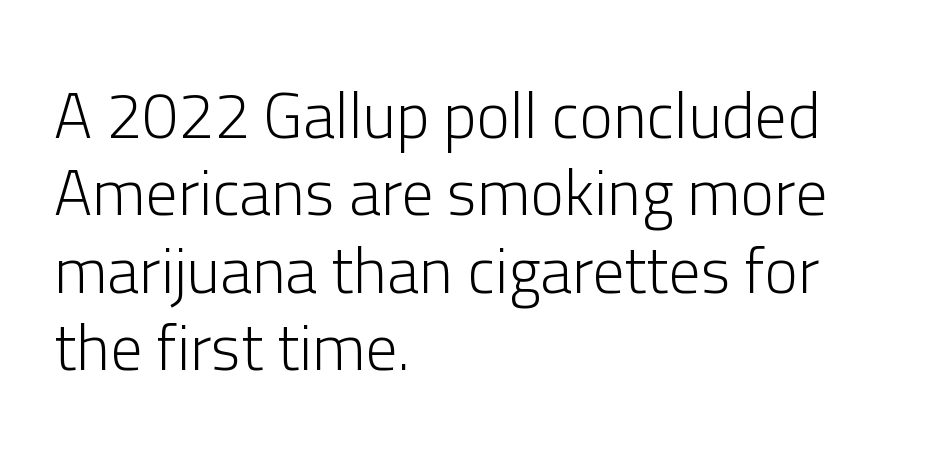
{"serif": "no", "italic": "no", "bold": "no", "weight": "light", "width": "normal", "stroke_contrast": "low", "x_height": "medium", "monospaced": "no", "underline": "no", "align": "left", "line_spacing_ratio": 1.21, "letter_spacing": "normal", "letter_spacing_em": 0.0, "glyph_px": 64}
